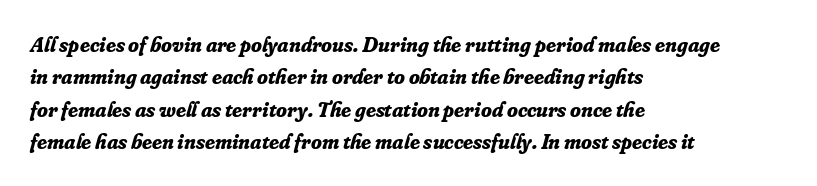
In terms of letterspacing, this is plain default setting. The baseline area is clear. Italic: yes, the glyphs are oblique. One glance says typical: line gaps are just what's usual. Is the block centered? No — it sits flush against the left margin. Strong, thick strokes mark this as bold type.
